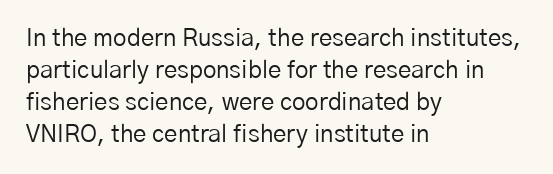
The image shows 24 px text type, upright; set left-aligned, normal line spacing (1.34x), normal letter spacing, not underlined.
